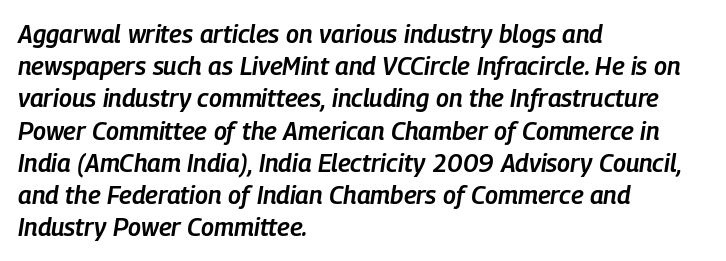
The passage shown leans; its letterforms are oblique. Spacing between characters is what you'd get straight out of the box. Underlining? Definitely not there. Reading down the block, your eye returns to a fixed left position each line. The line-height multiplier appears to be the usual default.
